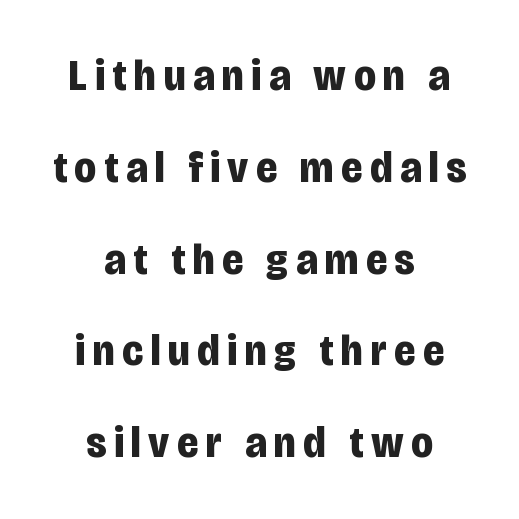
The passage is arranged like a title page — every line centered. The letters stand upright; this is a roman face. These lines are rendered in a variable-pitch font. Leading is clearly above the norm, producing a sparse column. In terms of weight, the rendering is a true, heavy bold.
